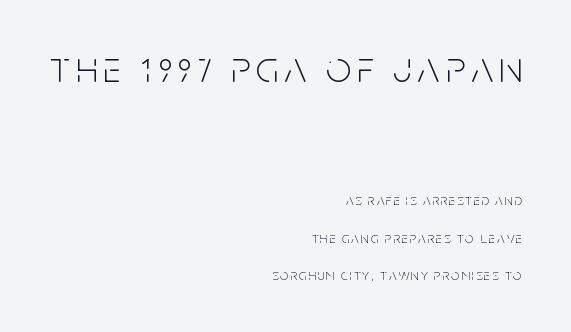
The image shows 44 px light, condensed sans-serif type, upright; set right-aligned, loose line spacing (2.48x), not underlined; the first (top) block is 2.93x larger; low stroke contrast and a large x-height.
